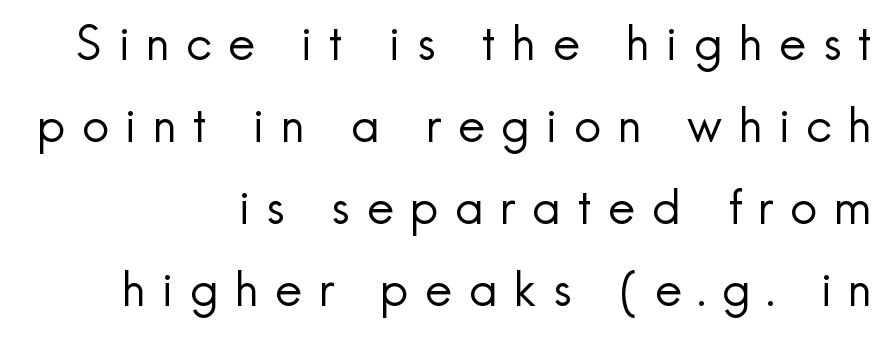
Q: Is the text bold? A: No.
Q: Is the text italic (slanted)? A: No, it is upright.
Q: Is the typeface a serif or a sans-serif typeface? A: Sans-serif.
Q: Is the text underlined? A: No.
Q: How is the paragraph aligned? A: Right-aligned.
Q: Is the spacing between letters normal or unusually wide? A: Unusually wide.
Q: Width (condensed, normal, or wide)? A: Normal.
Q: x-height? A: Small.
Q: Monospaced? A: No.
